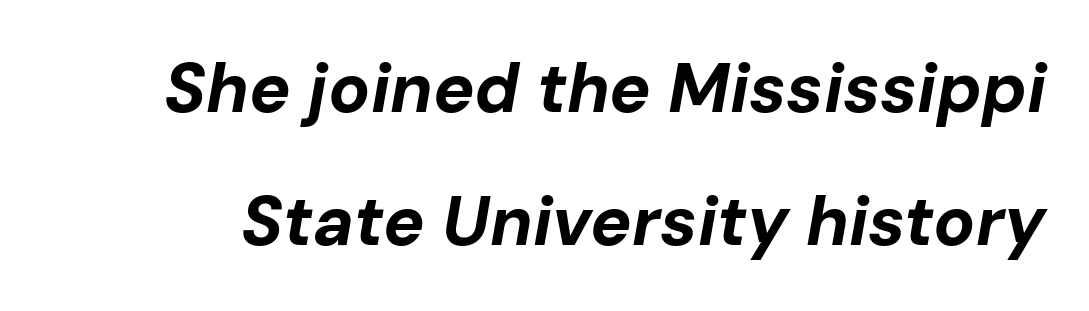
The image shows 69 px bold type, italic (leaning right); set loose line spacing (1.93x), normal letter spacing, not underlined; low stroke contrast and a medium x-height.
